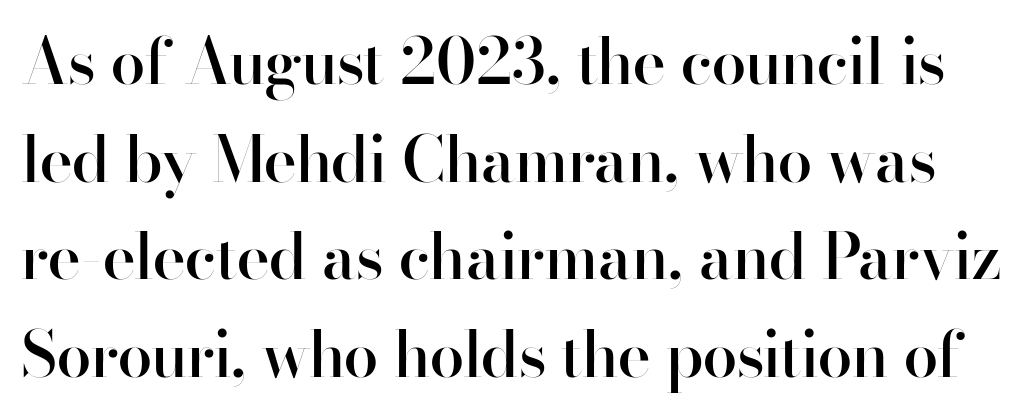
The image shows 63 px semibold sans-serif type, upright; set normal line spacing (1.55x), normal letter spacing, not underlined; high stroke contrast and a small x-height.
